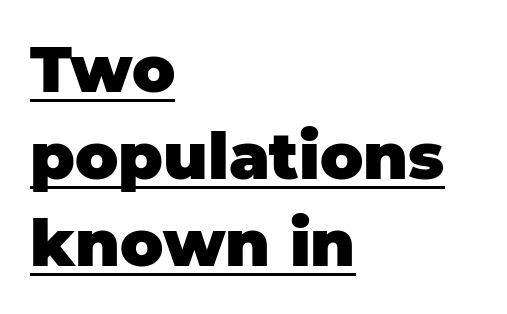
The vertical gap from one line to the next is medium. Posture: upright roman. Bold? Absolutely — the strokes are thick and heavy. Nope, no serifs anywhere on these letters. If you drew a ruler down the left edge, every line would touch it.
